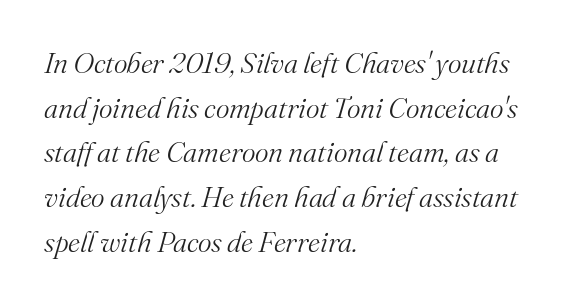
The image shows 29 px light serif type, italic (leaning right); set left-aligned, normal line spacing (1.54x), normal letter spacing, not underlined; medium stroke contrast and a small x-height.
